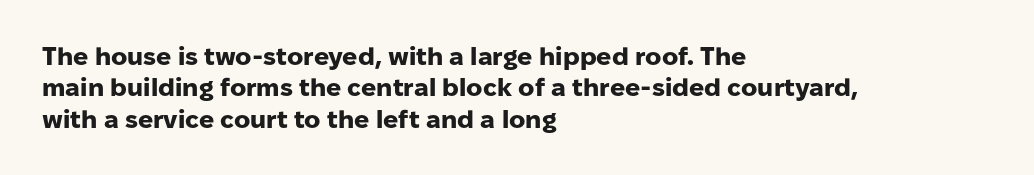
Horizontal alignment here is leftward, the default for most running prose. These lines were composed using upright roman letters. Quick note: underline off. Words appear dense and cohesive because spacing is normal. Honestly, the row spacing looks completely unremarkable. Heft: maximum for text — a bold.
